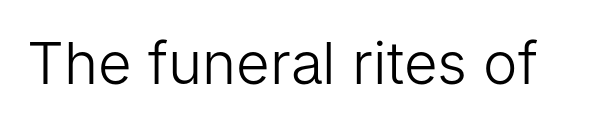
{"serif": "no", "italic": "no", "bold": "no", "weight": "light", "width": "normal", "stroke_contrast": "low", "x_height": "medium", "monospaced": "no", "underline": "no", "letter_spacing": "normal", "letter_spacing_em": 0.0, "glyph_px": 58}
